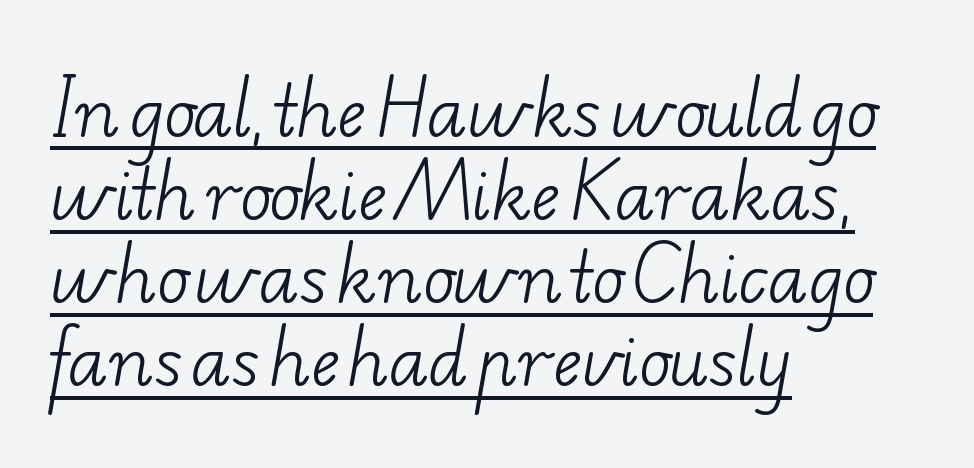
Q: Is the text bold? A: No.
Q: Is the typeface a serif or a sans-serif typeface? A: Serif.
Q: Is the text underlined? A: Yes.
Q: How is the paragraph aligned? A: Left-aligned.
Q: Is the spacing between letters normal or unusually wide? A: Normal.
Q: Width (condensed, normal, or wide)? A: Wide.
Q: Stroke contrast? A: Low.
Q: x-height? A: Small.
Q: Monospaced? A: No.
